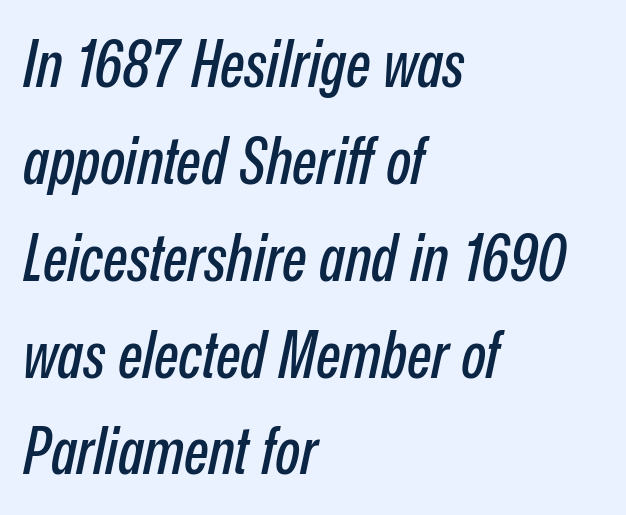
Q: Is the text italic (slanted)? A: Yes, it leans right by about 12 degrees.
Q: Is the text underlined? A: No.
Q: How is the paragraph aligned? A: Left-aligned.
Q: Is the spacing between letters normal or unusually wide? A: Normal.
Q: Is the spacing between lines tight, normal or loose? A: Normal.
Q: Width (condensed, normal, or wide)? A: Condensed.
Q: Stroke contrast? A: Low.
Q: x-height? A: Medium.
Q: Monospaced? A: No.
